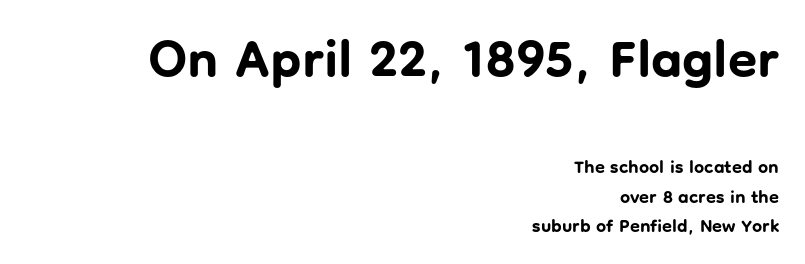
The image shows 53 px bold sans-serif type, upright; set right-aligned, normal line spacing (1.65x), normal letter spacing, not underlined; the first (top) block is 2.94x larger; low stroke contrast and a medium x-height.
